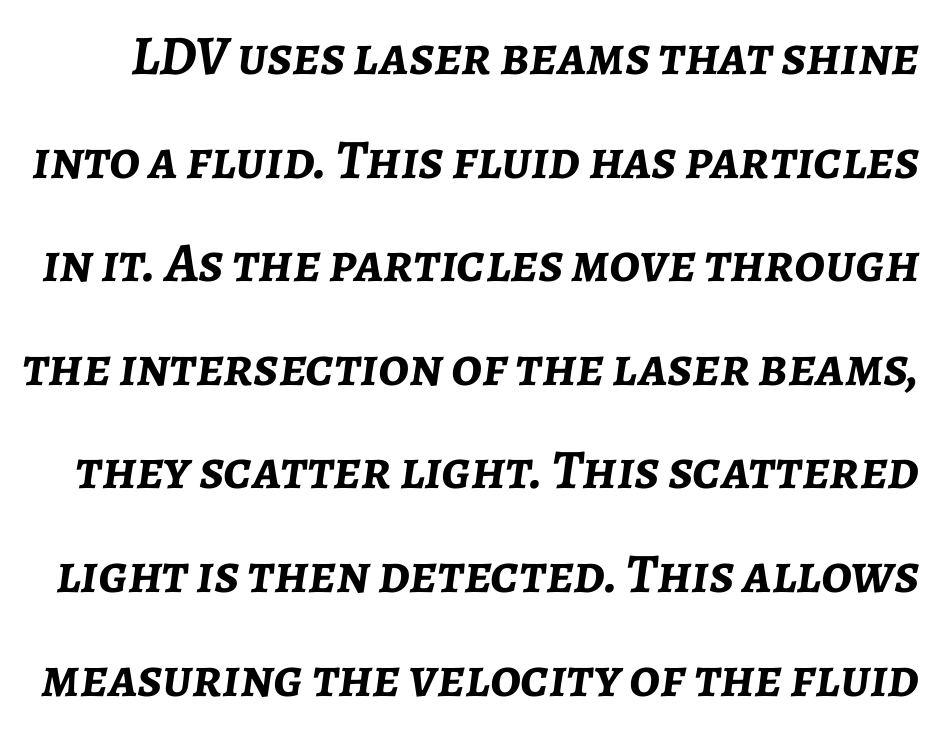
{"italic": "yes", "lean": "right", "slant_degrees": 7, "bold": "yes", "weight": "semibold", "width": "normal", "stroke_contrast": "low", "x_height": "medium", "monospaced": "no", "underline": "no", "line_spacing_ratio": 1.85, "letter_spacing": "normal", "letter_spacing_em": 0.0, "glyph_px": 56}
